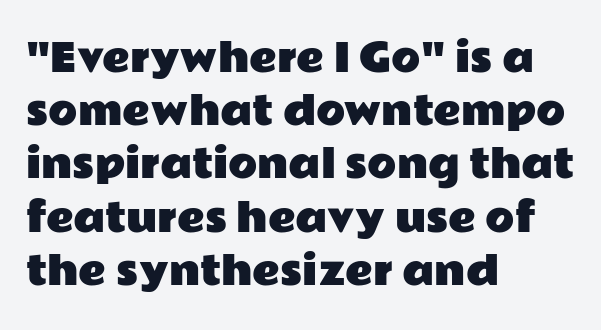
The image shows 38 px wide sans-serif type, upright; set left-aligned, normal line spacing (1.4x), normal letter spacing, not underlined; low stroke contrast and a medium x-height.
